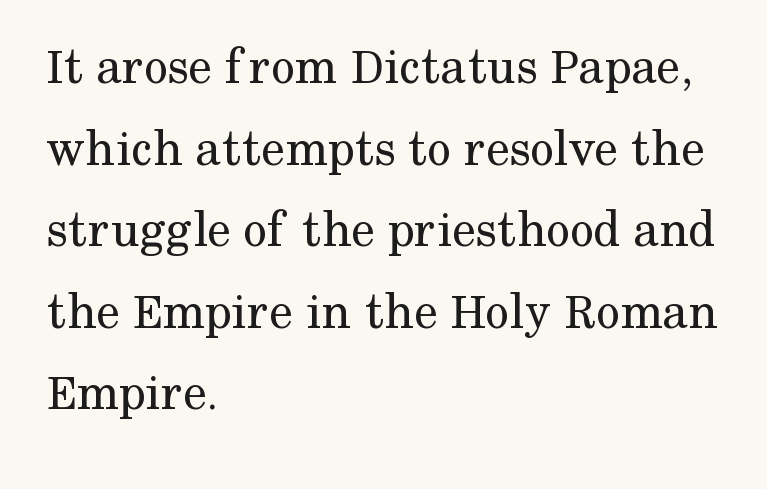
{"serif": "yes", "italic": "no", "bold": "no", "weight": "regular", "width": "normal", "stroke_contrast": "medium", "x_height": "medium", "monospaced": "no", "underline": "no", "align": "left", "line_spacing": "normal", "line_spacing_ratio": 1.54, "letter_spacing": "normal", "letter_spacing_em": 0.0, "glyph_px": 53}
